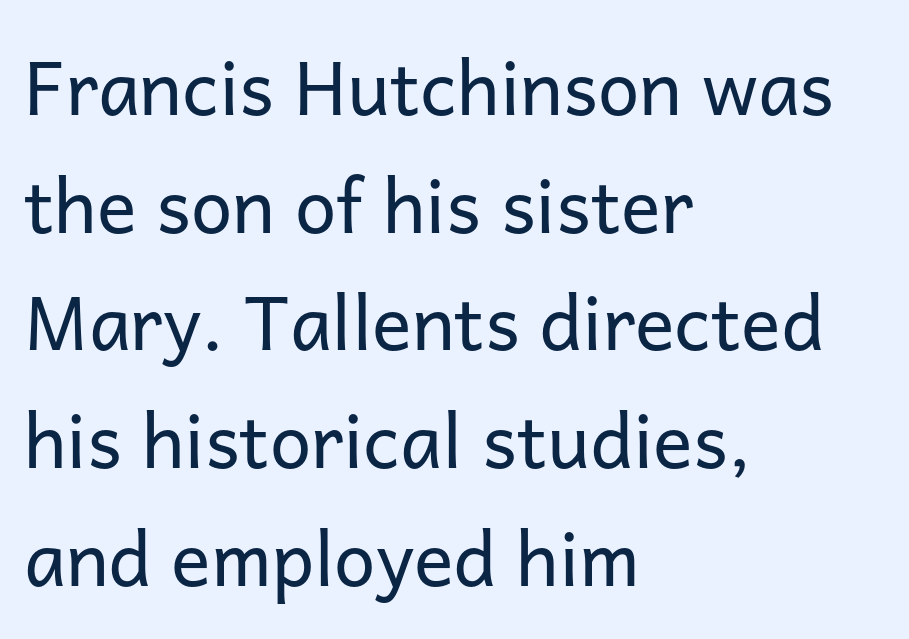
Q: Is the text bold? A: No.
Q: Is the text italic (slanted)? A: No, it is upright.
Q: Is the typeface a serif or a sans-serif typeface? A: Sans-serif.
Q: Is the text underlined? A: No.
Q: How is the paragraph aligned? A: Left-aligned.
Q: Is the spacing between letters normal or unusually wide? A: Normal.
Q: Is the spacing between lines tight, normal or loose? A: Normal.
Q: Width (condensed, normal, or wide)? A: Normal.
Q: Stroke contrast? A: Low.
Q: x-height? A: Medium.
Q: Monospaced? A: No.
